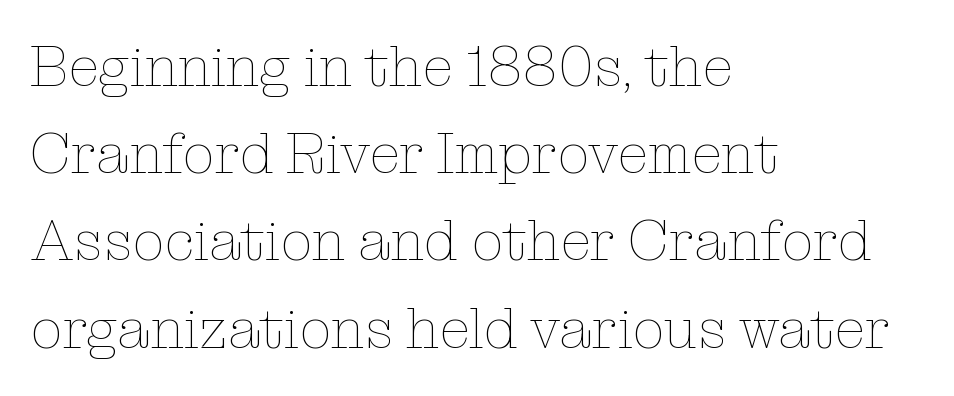
The image shows 57 px thin type, upright; set left-aligned, normal line spacing (1.53x), normal letter spacing, not underlined; low stroke contrast and a medium x-height.
